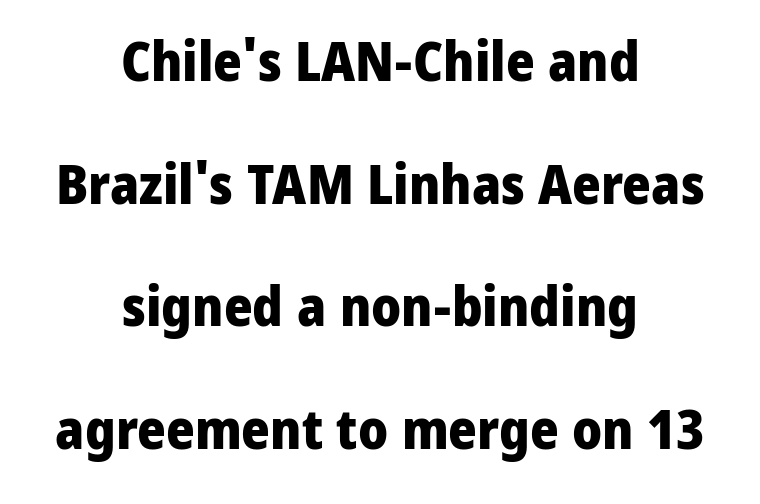
{"serif": "no", "italic": "no", "bold": "yes", "weight": "heavy", "width": "normal", "stroke_contrast": "low", "x_height": "medium", "monospaced": "no", "underline": "no", "align": "center", "line_spacing": "loose", "line_spacing_ratio": 2.23, "letter_spacing": "normal", "letter_spacing_em": 0.0, "glyph_px": 55}
